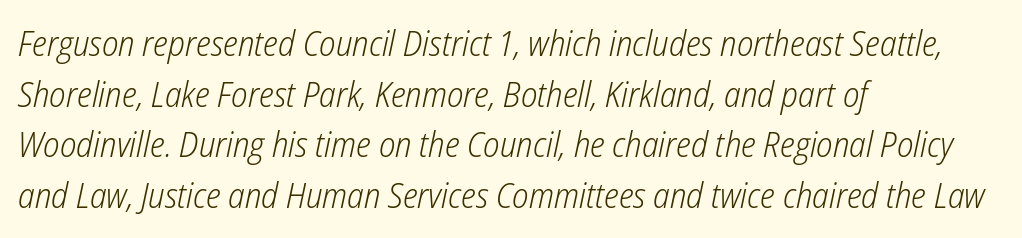
Nobody touched the tracking dial on this one. Do the characters align in a grid? No, the font is proportional. Tall strokes in this sample are angled rather than plumb. Horizontally, the lines are justified to the leading edge only.
